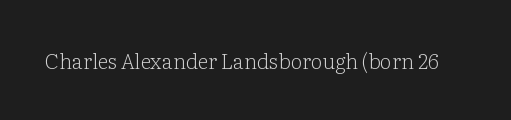
The passage shown is not underscored anywhere. The font's upright variant was chosen for this text. Stems here are at most as thick as an everyday book face. Observe the ordinary spacing: letters are neighbours, not strangers.
